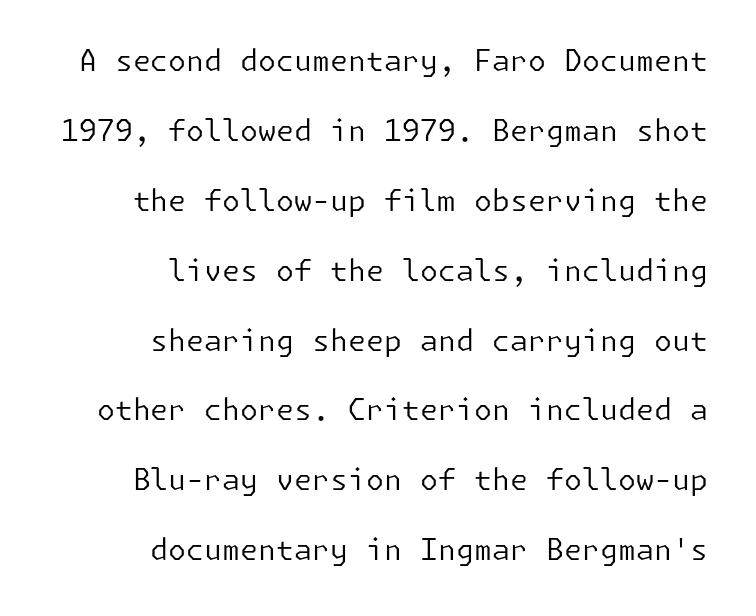
Look at the tracking — it's just the regular setting, nothing added. This is sans-serif lettering, the kind often seen on screens and signage. Stroke mass is kept to a normal reading level or below. Descenders are the only things crossing below the line. Horizontally, the lines are justified to the trailing edge only. Upright lettering throughout.
